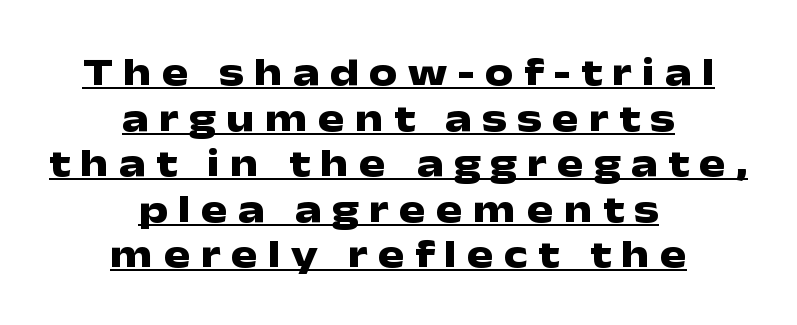
Here the designer chose a conventional face with non-uniform glyph widths. Every character sits straight up, as roman type does. Cramped leading. A dark, heavy texture on the line: the type is bold.
